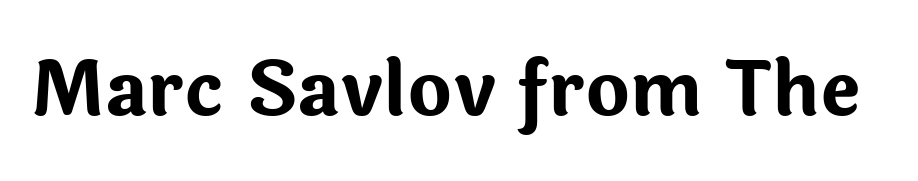
The image shows 75 px bold sans-serif type, upright; set normal letter spacing, not underlined; low stroke contrast and a medium x-height.
